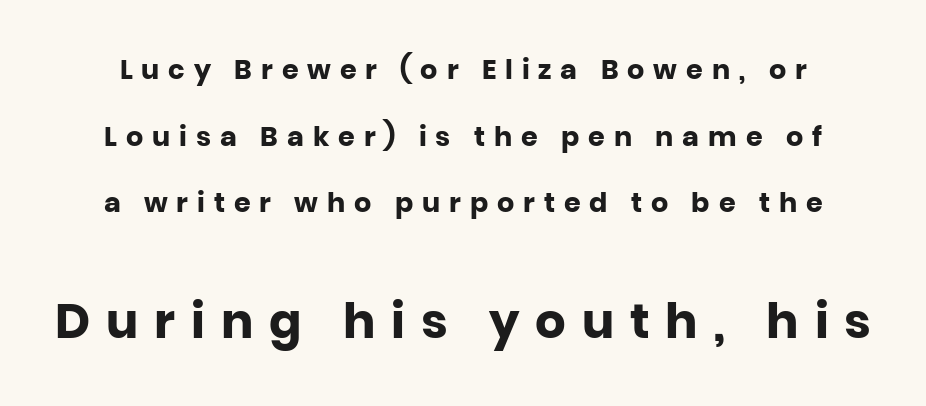
Q: Is the text bold? A: Yes.
Q: Is the text italic (slanted)? A: No, it is upright.
Q: Is the typeface a serif or a sans-serif typeface? A: Sans-serif.
Q: Is the text underlined? A: No.
Q: Is the spacing between letters normal or unusually wide? A: Unusually wide.
Q: Is the spacing between lines tight, normal or loose? A: Loose.
Q: Which block of text is set in a larger size, the first (top) or the second (bottom)? A: The second (bottom) one.
Q: Width (condensed, normal, or wide)? A: Normal.
Q: Stroke contrast? A: Low.
Q: x-height? A: Large.
Q: Monospaced? A: No.
